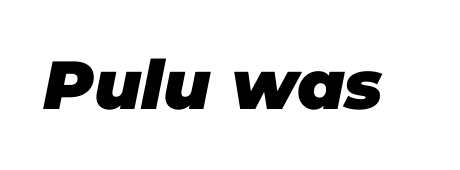
The image shows 68 px heavy type, italic (leaning right); set normal letter spacing, not underlined; low stroke contrast and a large x-height.
